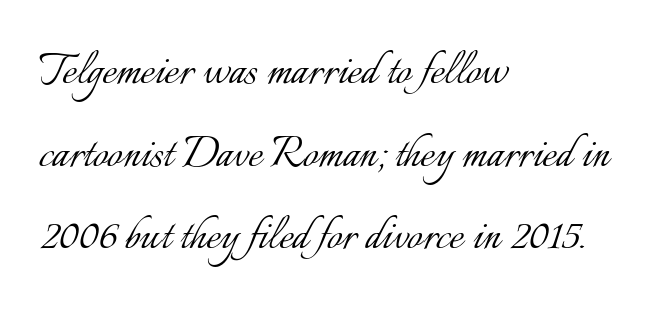
Q: Is the text bold? A: No.
Q: Is the text italic (slanted)? A: Yes.
Q: Is the text underlined? A: No.
Q: How is the paragraph aligned? A: Left-aligned.
Q: Is the spacing between letters normal or unusually wide? A: Normal.
Q: Is the spacing between lines tight, normal or loose? A: Normal.
Q: Width (condensed, normal, or wide)? A: Normal.
Q: Stroke contrast? A: Low.
Q: x-height? A: Small.
Q: Monospaced? A: No.
